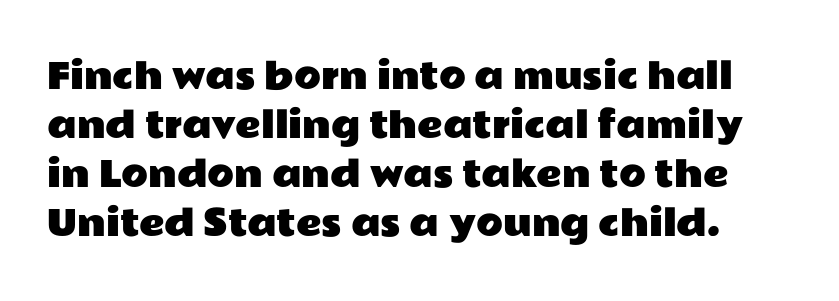
Q: Is the text italic (slanted)? A: No, it is upright.
Q: Is the typeface a serif or a sans-serif typeface? A: Sans-serif.
Q: Is the text underlined? A: No.
Q: Is the spacing between letters normal or unusually wide? A: Normal.
Q: Is the spacing between lines tight, normal or loose? A: Normal.
Q: Width (condensed, normal, or wide)? A: Wide.
Q: Stroke contrast? A: Low.
Q: x-height? A: Medium.
Q: Monospaced? A: No.
